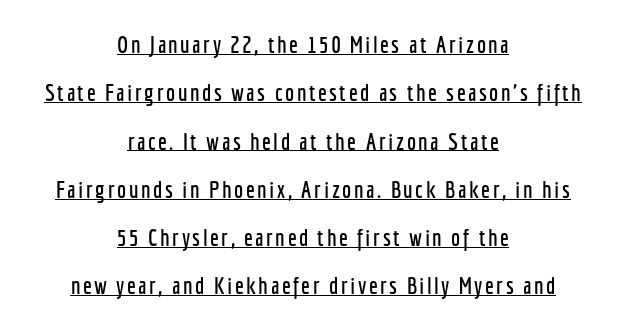
{"italic": "no", "underline": "yes", "align": "center", "line_spacing": "loose", "line_spacing_ratio": 2.1, "glyph_px": 23}
